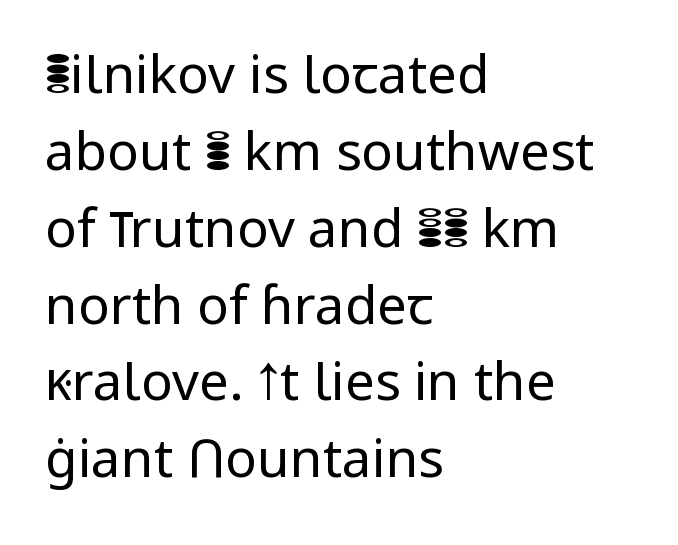
The image shows 53 px regular-weight sans-serif type, upright; set left-aligned, normal line spacing (1.45x), normal letter spacing, not underlined; low stroke contrast and a medium x-height.
